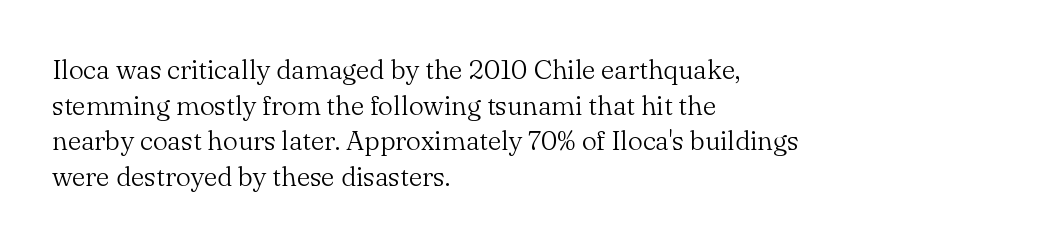
The image shows 27 px text type, upright; set left-aligned, normal line spacing (1.32x), normal letter spacing, not underlined.
